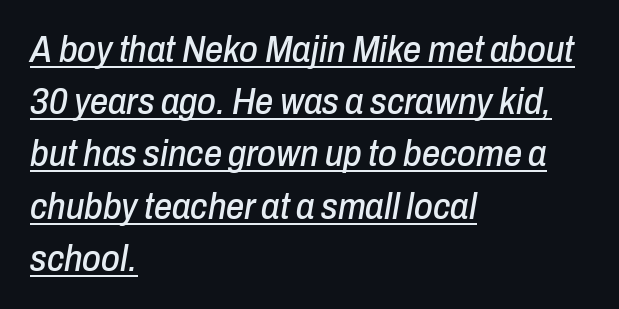
{"italic": "yes", "lean": "right", "slant_degrees": 10, "width": "condensed", "stroke_contrast": "low", "x_height": "medium", "monospaced": "no", "underline": "yes", "align": "left", "line_spacing": "normal", "line_spacing_ratio": 1.45, "letter_spacing": "normal", "letter_spacing_em": 0.0, "glyph_px": 36}
